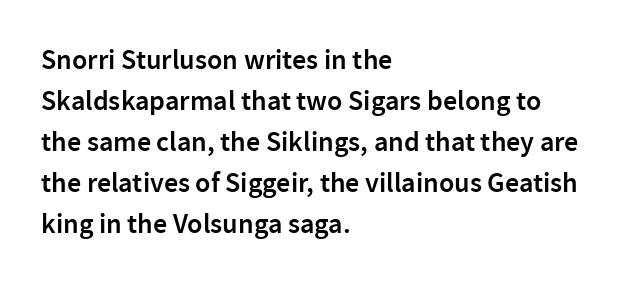
The image shows 28 px semibold sans-serif type, upright; set left-aligned, normal line spacing (1.46x), normal letter spacing, not underlined; low stroke contrast and a medium x-height.
